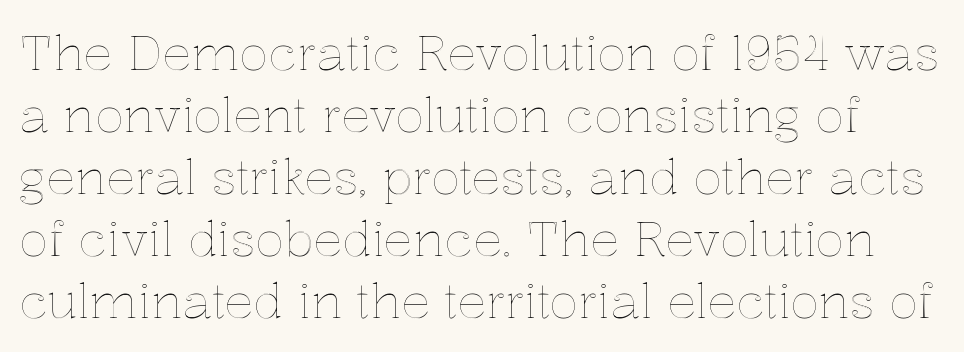
Q: Is the text italic (slanted)? A: No, it is upright.
Q: Is the text underlined? A: No.
Q: Is the spacing between letters normal or unusually wide? A: Normal.
Q: Is the spacing between lines tight, normal or loose? A: Normal.
Q: Width (condensed, normal, or wide)? A: Normal.
Q: x-height? A: Medium.
Q: Monospaced? A: No.
